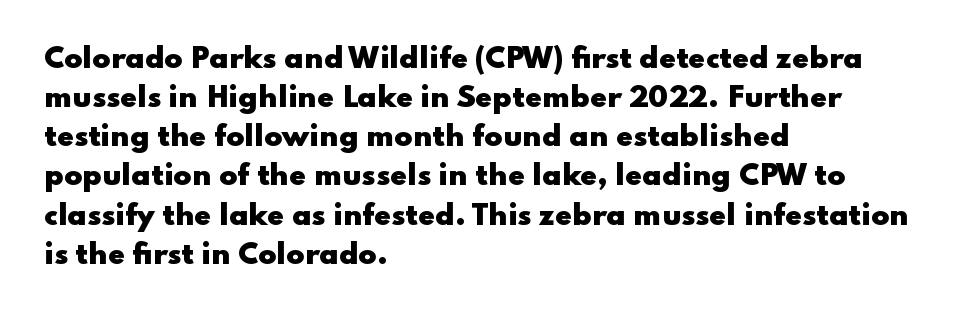
The typography opts for an upright posture over an oblique one. The face used here has the dense, thick strokes of a bold. Words float on clear page, feet unadorned. The typesetter chose a ragged-right arrangement here.
